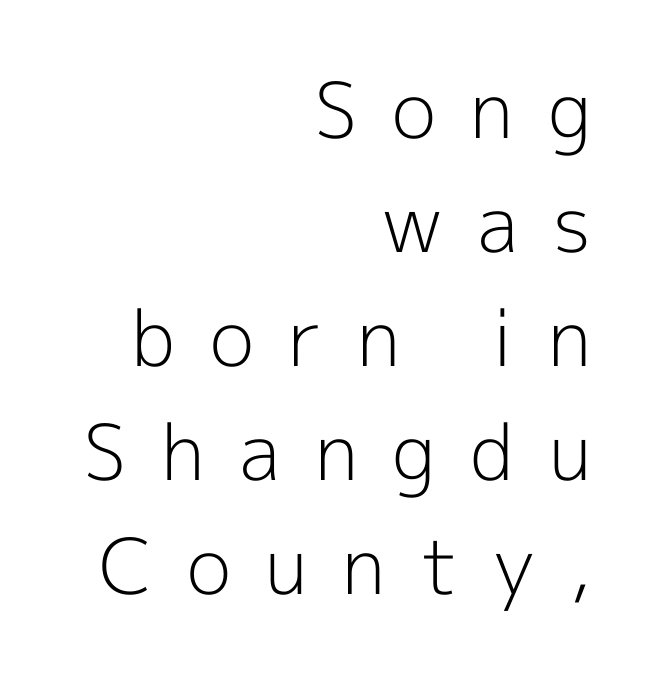
The image shows 77 px light sans-serif type, upright; set right-aligned, normal line spacing (1.48x), unusually wide letter spacing (+0.45 em), not underlined; a medium x-height.
